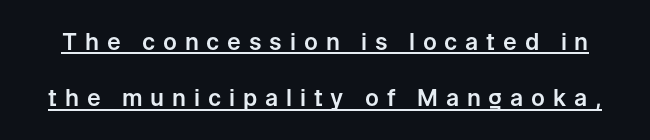
Compared with typical paragraphs, the rows here are farther apart. Ordinary non-slanted type is in use. Does a line run under the words? Yes, clearly. Look at the tracking — it's clearly loosened, letters drifting apart.
